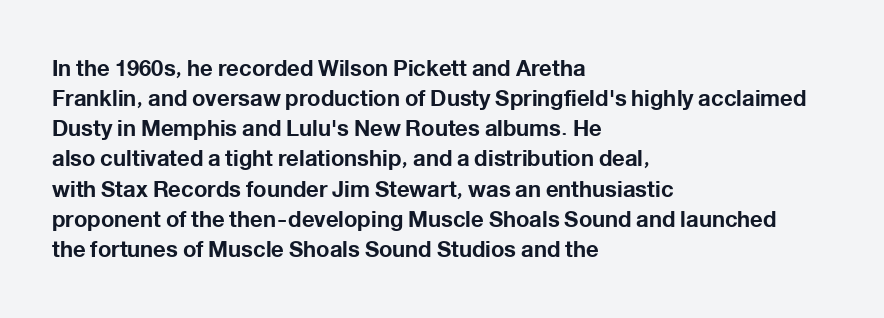
Q: Is the text bold? A: Yes.
Q: Is the text italic (slanted)? A: No, it is upright.
Q: Is the text underlined? A: No.
Q: How is the paragraph aligned? A: Left-aligned.
Q: Is the spacing between letters normal or unusually wide? A: Normal.
Q: Is the spacing between lines tight, normal or loose? A: Normal.
